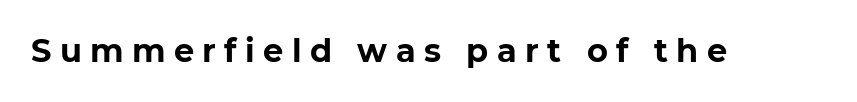
The image shows 32 px bold sans-serif type, upright; set unusually wide letter spacing (+0.26 em), not underlined; low stroke contrast and a medium x-height.
